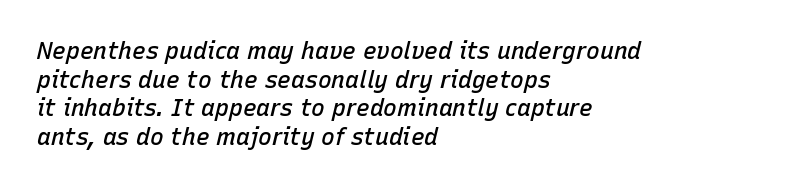
Q: Is the text bold? A: Semi-bold.
Q: Is the text italic (slanted)? A: Yes, it leans right by about 15 degrees.
Q: Is the text underlined? A: No.
Q: How is the paragraph aligned? A: Left-aligned.
Q: Is the spacing between letters normal or unusually wide? A: Normal.
